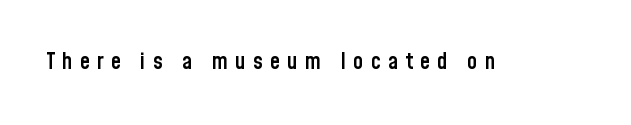
The sample has been set in demibold, a notch under bold. Quick note: not italic, upright. Underline: absent. This sample uses expanded letter spacing, leaving extra air between glyphs.
